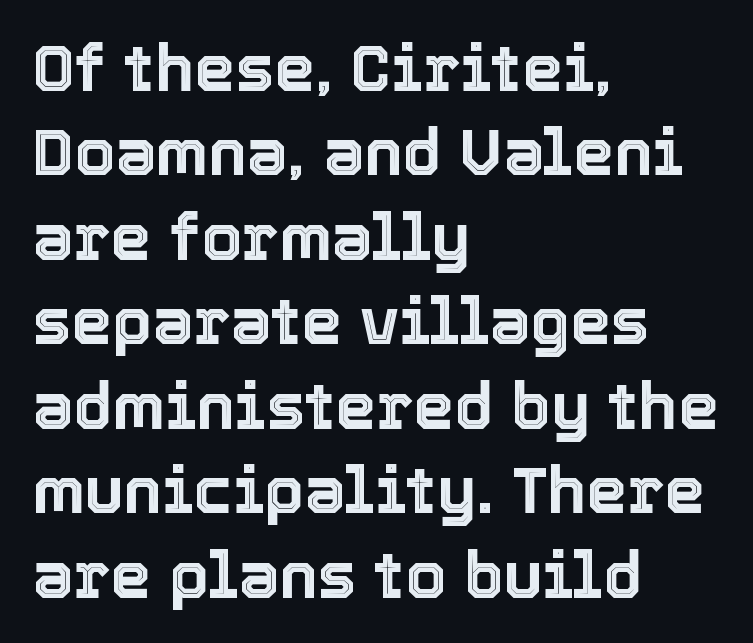
{"italic": "no", "width": "normal", "x_height": "medium", "monospaced": "no", "underline": "no", "align": "left", "line_spacing": "normal", "line_spacing_ratio": 1.3, "letter_spacing": "normal", "letter_spacing_em": 0.0, "glyph_px": 65}
